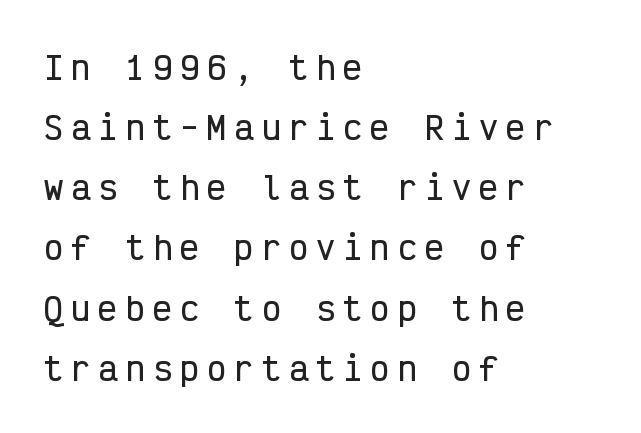
{"serif": "no", "italic": "no", "width": "condensed", "stroke_contrast": "low", "x_height": "medium", "monospaced": "yes", "underline": "no", "align": "left", "line_spacing_ratio": 1.88, "letter_spacing": "wide", "letter_spacing_em": 0.25, "glyph_px": 32}
